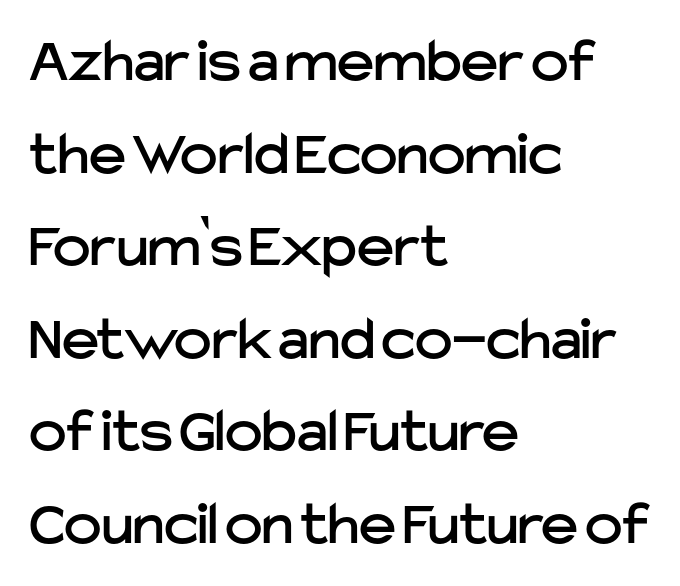
The image shows 63 px sans-serif type, upright; set left-aligned, normal line spacing (1.47x), normal letter spacing, not underlined; low stroke contrast and a medium x-height.
